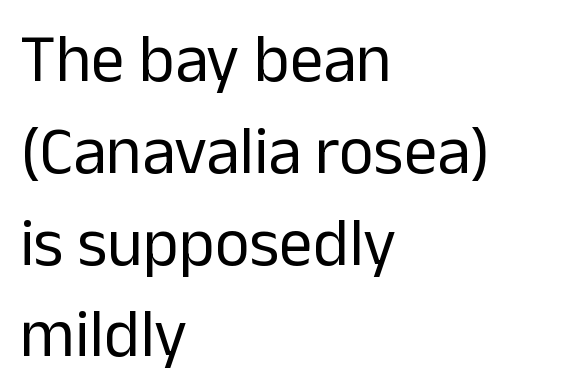
The image shows 67 px regular-weight sans-serif type, upright; set left-aligned, normal line spacing (1.37x), normal letter spacing, not underlined; low stroke contrast and a medium x-height.
